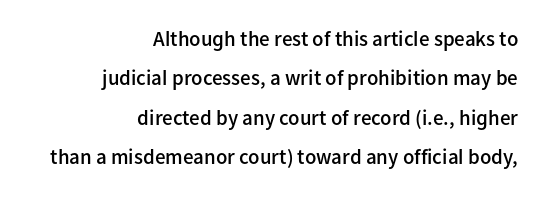
The image shows 21 px text type, upright; set right-aligned, line spacing 1.88x, normal letter spacing, not underlined.
